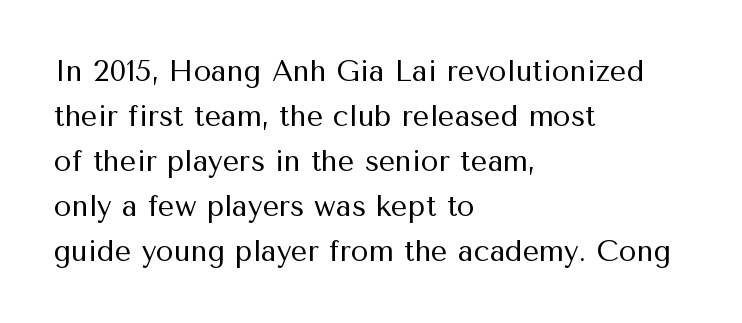
Q: Is the text bold? A: No.
Q: Is the text italic (slanted)? A: No, it is upright.
Q: Is the typeface a serif or a sans-serif typeface? A: Sans-serif.
Q: Is the text underlined? A: No.
Q: How is the paragraph aligned? A: Left-aligned.
Q: Is the spacing between letters normal or unusually wide? A: Normal.
Q: Is the spacing between lines tight, normal or loose? A: Normal.
Q: Width (condensed, normal, or wide)? A: Normal.
Q: Stroke contrast? A: Medium.
Q: x-height? A: Medium.
Q: Monospaced? A: No.
